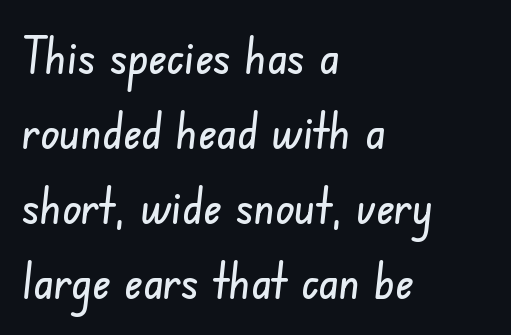
{"serif": "no", "width": "condensed", "stroke_contrast": "low", "x_height": "small", "monospaced": "no", "underline": "no", "align": "left", "line_spacing": "normal", "line_spacing_ratio": 1.5, "letter_spacing": "normal", "letter_spacing_em": 0.0, "glyph_px": 50}
